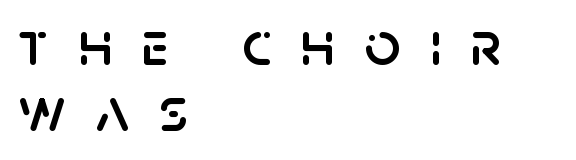
The image shows 63 px sans-serif type, upright; set left-aligned, tight line spacing (1.05x), unusually wide letter spacing (+0.46 em), not underlined; low stroke contrast and a large x-height.
